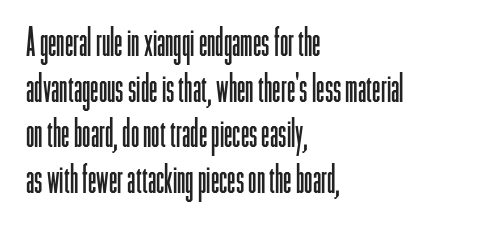
Q: Is the text bold? A: No.
Q: Is the text italic (slanted)? A: No, it is upright.
Q: Is the typeface a serif or a sans-serif typeface? A: Sans-serif.
Q: Is the text underlined? A: No.
Q: How is the paragraph aligned? A: Left-aligned.
Q: Is the spacing between letters normal or unusually wide? A: Normal.
Q: Width (condensed, normal, or wide)? A: Condensed.
Q: Stroke contrast? A: Low.
Q: x-height? A: Medium.
Q: Monospaced? A: No.
